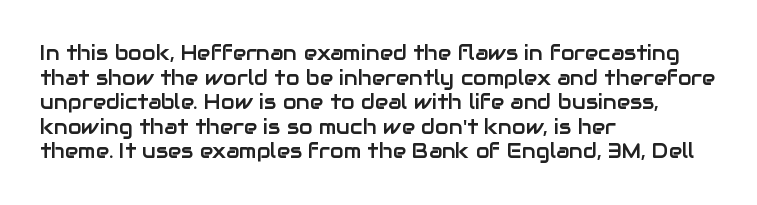
Q: Is the text italic (slanted)? A: No, it is upright.
Q: Is the text underlined? A: No.
Q: How is the paragraph aligned? A: Left-aligned.
Q: Is the spacing between letters normal or unusually wide? A: Normal.
